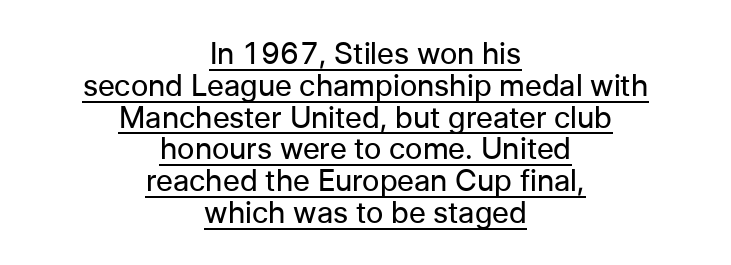
{"serif": "no", "italic": "no", "bold": "no", "weight": "regular", "width": "normal", "stroke_contrast": "low", "x_height": "medium", "monospaced": "no", "underline": "yes", "align": "center", "line_spacing": "tight", "line_spacing_ratio": 1.06, "letter_spacing": "normal", "letter_spacing_em": 0.0, "glyph_px": 30}
